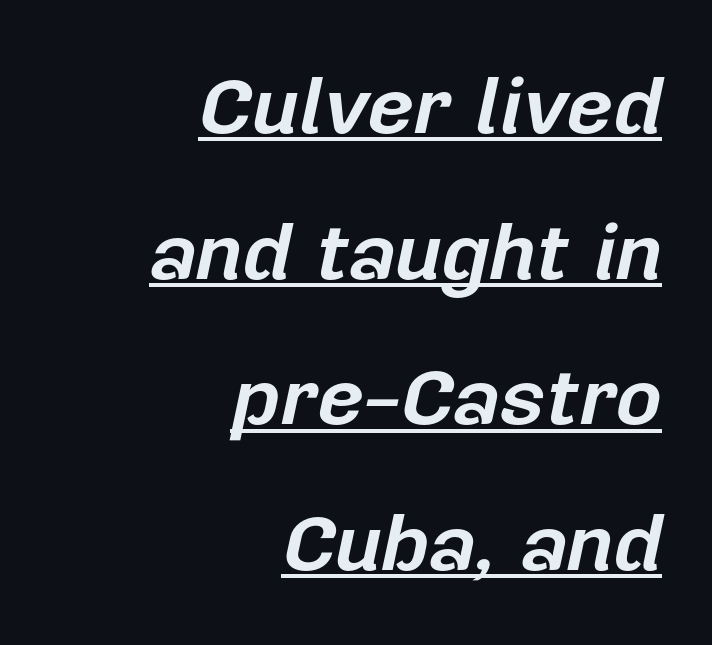
Q: Is the text bold? A: Yes.
Q: Is the text italic (slanted)? A: Yes, it leans right by about 12 degrees.
Q: Is the text underlined? A: Yes.
Q: How is the paragraph aligned? A: Right-aligned.
Q: Is the spacing between letters normal or unusually wide? A: Normal.
Q: Width (condensed, normal, or wide)? A: Normal.
Q: Stroke contrast? A: Low.
Q: x-height? A: Medium.
Q: Monospaced? A: No.
